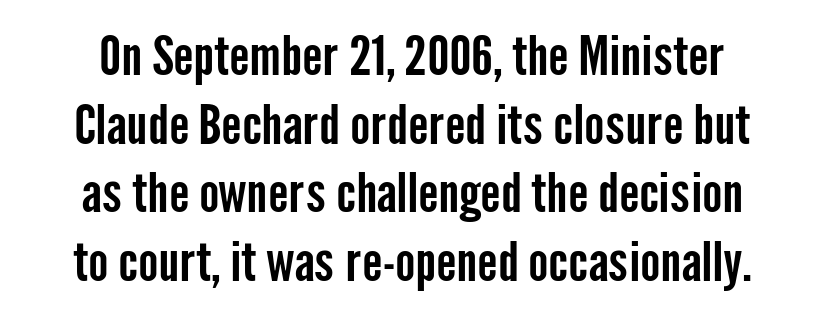
The image shows 54 px condensed sans-serif type, upright; set normal line spacing (1.27x), normal letter spacing, not underlined; low stroke contrast and a medium x-height.
